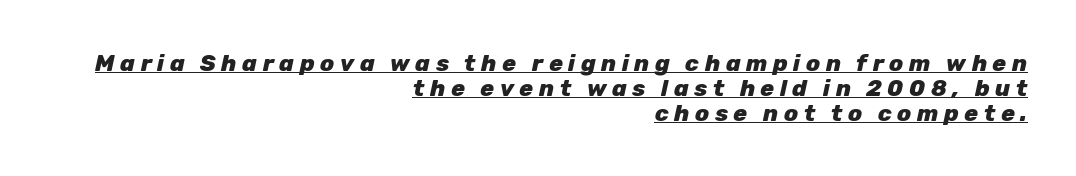
The image shows 23 px bold type, italic (leaning right); set right-aligned, tight line spacing (1.08x), unusually wide letter spacing (+0.24 em), underlined.
